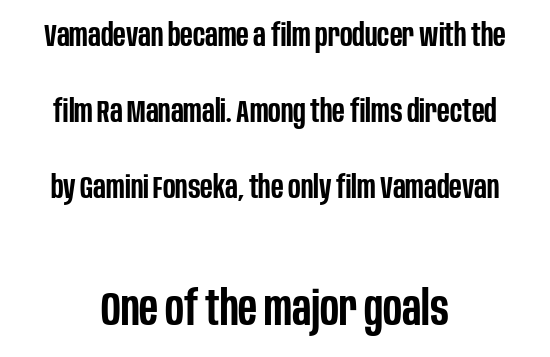
{"serif": "no", "italic": "no", "bold": "semi", "weight": "semibold", "width": "condensed", "stroke_contrast": "low", "x_height": "large", "monospaced": "no", "underline": "no", "align": "center", "line_spacing": "loose", "line_spacing_ratio": 2.37, "letter_spacing": "normal", "letter_spacing_em": 0.0, "larger_block": "second", "size_ratio": 1.5, "glyph_px": 48}
